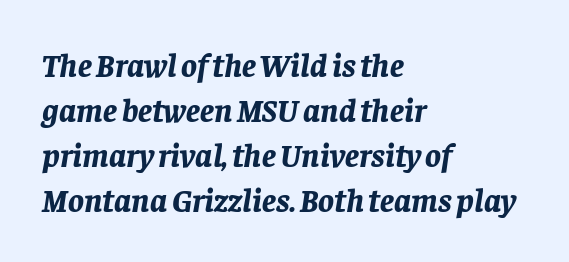
The glyphs are unaccompanied by any horizontal stroke below them. Glyph-to-glyph distance matches everyday printed text. Here the designer chose a conventional face with non-uniform glyph widths. Visually the block forms a straight wall on the left and a jagged coastline on the right. A normal amount of white space separates one row of letters from the next. These lines carry a lot of weight — the face is fully bold.
